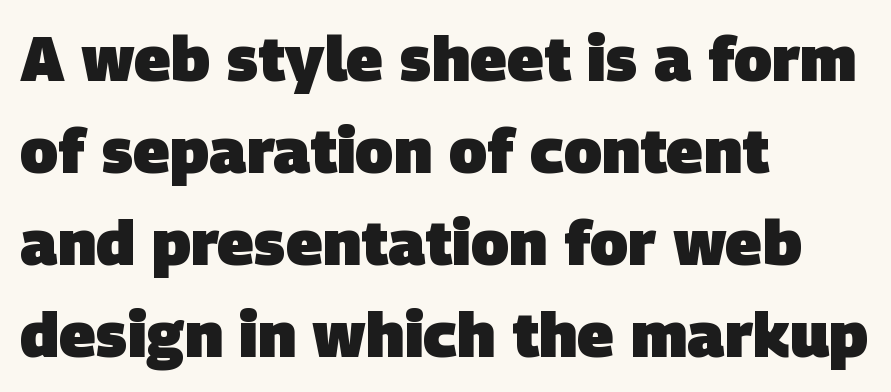
Descenders are the only things crossing below the line. Successive baselines arrive at the customary interval. In terms of letterspacing, this is plain default setting. Examine the stroke ends and you'll find no serifs. One-word summary of the alignment: left. What weight is shown? A full bold with thick strokes.
